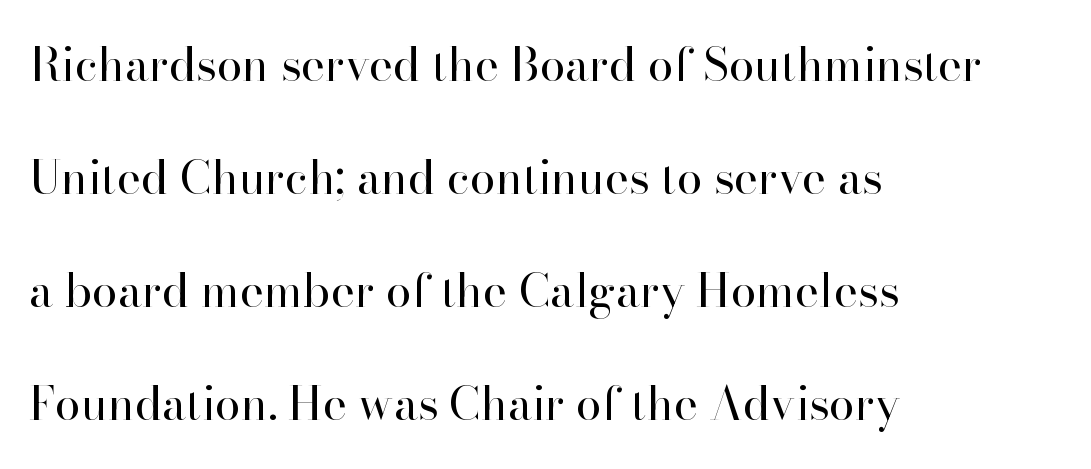
{"serif": "yes", "italic": "no", "bold": "no", "weight": "regular", "width": "normal", "stroke_contrast": "high", "x_height": "small", "monospaced": "no", "underline": "no", "align": "left", "line_spacing": "loose", "line_spacing_ratio": 2.46, "letter_spacing": "normal", "letter_spacing_em": 0.0, "glyph_px": 46}
